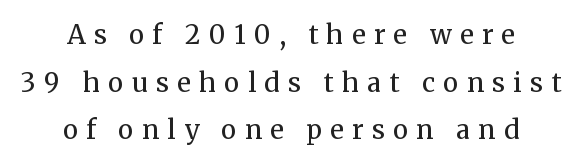
{"italic": "no", "bold": "no", "underline": "no", "align": "center", "line_spacing_ratio": 1.83, "letter_spacing": "wide", "letter_spacing_em": 0.32, "glyph_px": 26}
